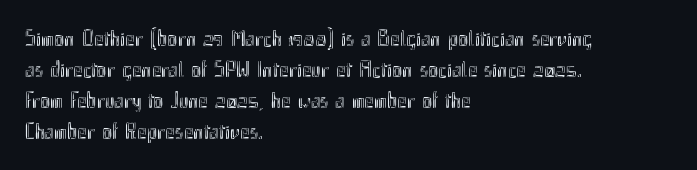
Q: Is the text italic (slanted)? A: No, it is upright.
Q: Is the text underlined? A: No.
Q: How is the paragraph aligned? A: Left-aligned.
Q: Is the spacing between letters normal or unusually wide? A: Normal.
Q: Is the spacing between lines tight, normal or loose? A: Normal.
